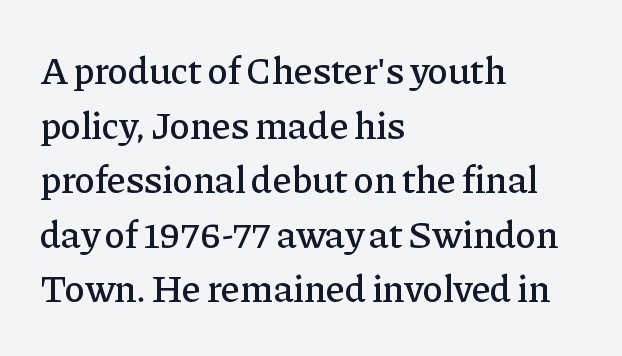
Q: Is the text italic (slanted)? A: No, it is upright.
Q: Is the typeface a serif or a sans-serif typeface? A: Serif.
Q: Is the text underlined? A: No.
Q: How is the paragraph aligned? A: Left-aligned.
Q: Is the spacing between letters normal or unusually wide? A: Normal.
Q: Is the spacing between lines tight, normal or loose? A: Normal.
Q: Width (condensed, normal, or wide)? A: Normal.
Q: Stroke contrast? A: Low.
Q: x-height? A: Medium.
Q: Monospaced? A: No.
